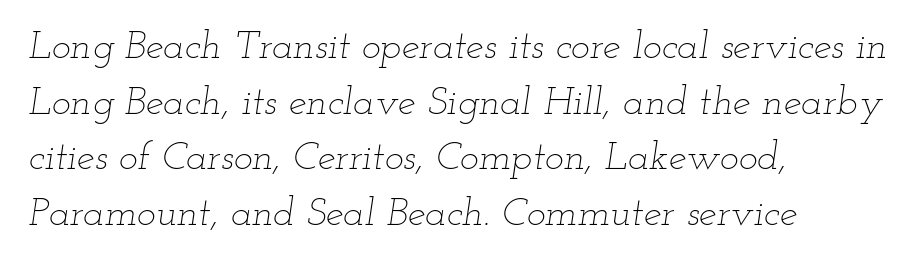
{"italic": "yes", "lean": "right", "slant_degrees": 12, "bold": "no", "weight": "thin", "width": "wide", "stroke_contrast": "low", "x_height": "small", "monospaced": "no", "underline": "no", "align": "left", "line_spacing": "normal", "line_spacing_ratio": 1.39, "letter_spacing": "normal", "letter_spacing_em": 0.0, "glyph_px": 40}
